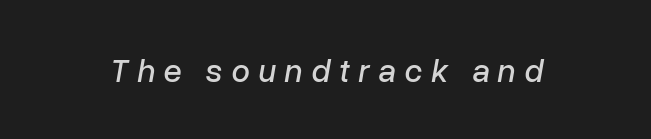
Is the letter spacing exaggerated? Yes — the characters are pushed far apart. Rule under the text: the space is simply empty. Proportional: the letters do not fall into vertical columns. There's an unmistakable incline to the writing here.
